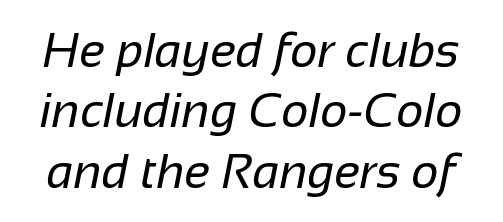
Q: Is the text bold? A: No.
Q: Is the typeface a serif or a sans-serif typeface? A: Sans-serif.
Q: Is the text underlined? A: No.
Q: Is the spacing between letters normal or unusually wide? A: Normal.
Q: Is the spacing between lines tight, normal or loose? A: Normal.
Q: Width (condensed, normal, or wide)? A: Normal.
Q: Stroke contrast? A: Low.
Q: x-height? A: Medium.
Q: Monospaced? A: No.
